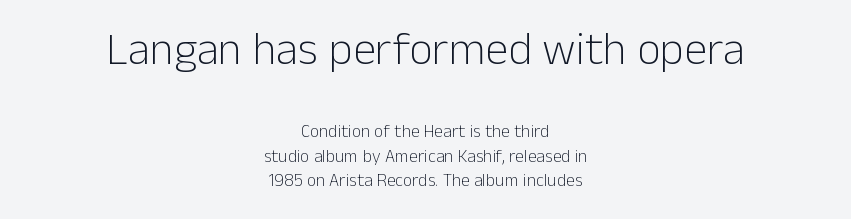
Q: Is the text bold? A: No.
Q: Is the text italic (slanted)? A: No, it is upright.
Q: Is the typeface a serif or a sans-serif typeface? A: Sans-serif.
Q: Is the text underlined? A: No.
Q: How is the paragraph aligned? A: Centered.
Q: Is the spacing between letters normal or unusually wide? A: Normal.
Q: Is the spacing between lines tight, normal or loose? A: Normal.
Q: Which block of text is set in a larger size, the first (top) or the second (bottom)? A: The first (top) one.
Q: Width (condensed, normal, or wide)? A: Normal.
Q: Stroke contrast? A: Low.
Q: x-height? A: Medium.
Q: Monospaced? A: No.
